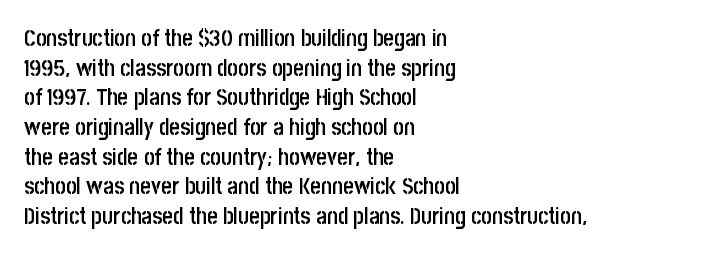
Stroke thickness is moderately raised; the sample reads as semibold. Vertical strokes here are truly vertical. The area under the type is left untouched. Summary of vertical rhythm: regular, with standard interline spacing.
